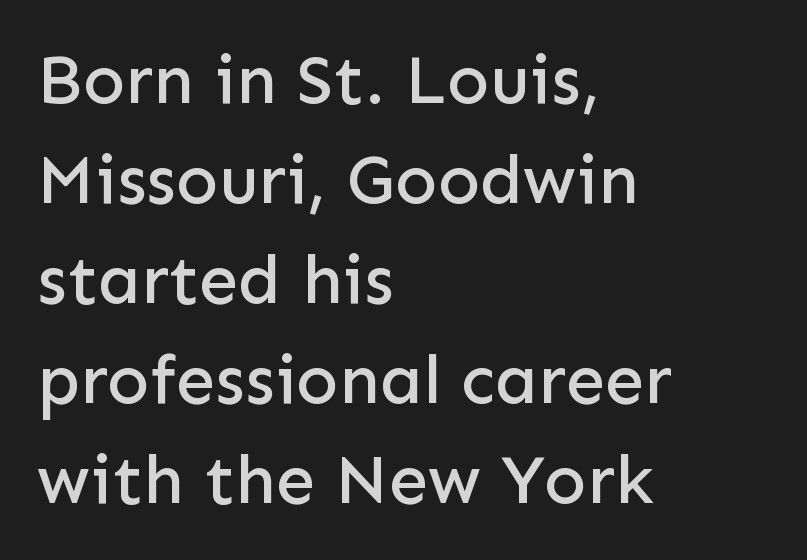
Q: Is the text italic (slanted)? A: No, it is upright.
Q: Is the typeface a serif or a sans-serif typeface? A: Sans-serif.
Q: Is the text underlined? A: No.
Q: How is the paragraph aligned? A: Left-aligned.
Q: Is the spacing between letters normal or unusually wide? A: Normal.
Q: Is the spacing between lines tight, normal or loose? A: Normal.
Q: Width (condensed, normal, or wide)? A: Normal.
Q: Stroke contrast? A: Low.
Q: x-height? A: Medium.
Q: Monospaced? A: No.
